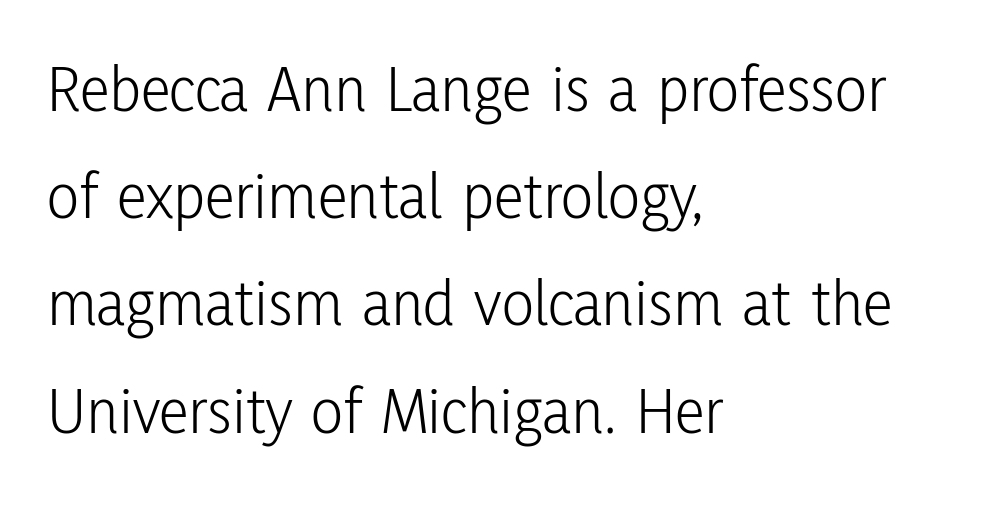
A normal amount of white space separates one row of letters from the next. The face used here is proportionally spaced, like ordinary book or web type. The rag falls on the right side of this text block. Lines of text with bare space underneath.
